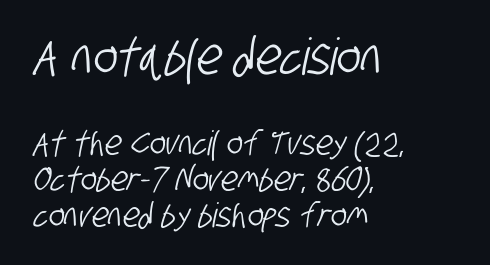
The image shows 51 px condensed sans-serif type; set left-aligned, tight line spacing (1.05x), normal letter spacing, not underlined; the first (top) block is 1.5x larger; low stroke contrast and a large x-height.
